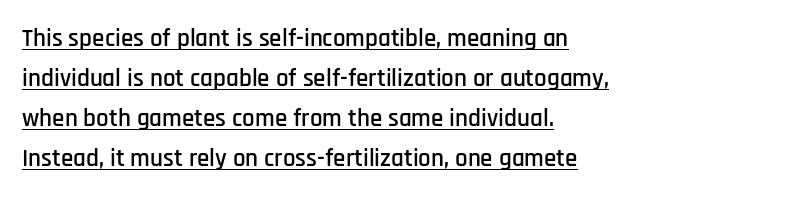
{"italic": "no", "underline": "yes", "align": "left", "line_spacing": "normal", "line_spacing_ratio": 1.6, "letter_spacing": "normal", "letter_spacing_em": 0.0, "glyph_px": 25}
